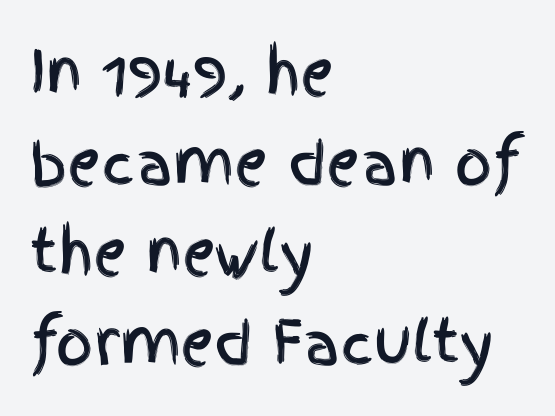
{"serif": "no", "italic": "no", "width": "condensed", "x_height": "large", "monospaced": "no", "underline": "no", "align": "left", "line_spacing": "normal", "line_spacing_ratio": 1.55, "letter_spacing": "normal", "letter_spacing_em": 0.0, "glyph_px": 58}
